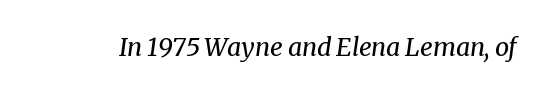
The image shows 25 px text type, italic (leaning right); set normal letter spacing, not underlined.
